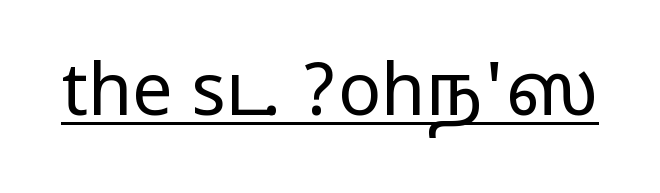
Q: Is the text italic (slanted)? A: No, it is upright.
Q: Is the typeface a serif or a sans-serif typeface? A: Sans-serif.
Q: Is the text underlined? A: Yes.
Q: Is the spacing between letters normal or unusually wide? A: Normal.
Q: Width (condensed, normal, or wide)? A: Wide.
Q: Stroke contrast? A: Medium.
Q: Monospaced? A: No.
